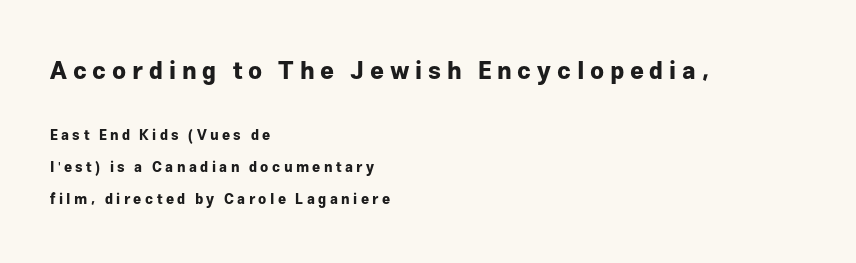
The font is running at its bold setting. Visually the block forms a straight wall on the left and a jagged coastline on the right. Honestly, the rows look like they've been pulled way apart. Scale decreases going downward across the two blocks. Unlike italic type, these characters show no tilt at all.
